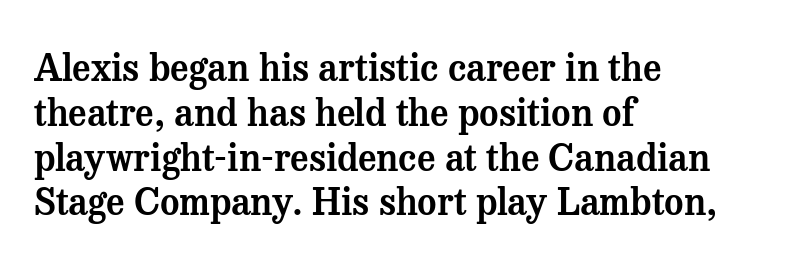
Glyph-to-glyph distance matches everyday printed text. The passage shown is typed in a proportional face where columns would drift. This is roman type, the default non-slanted kind. Glance below the letters and you will spot only blank space. The lines are quadded left.
